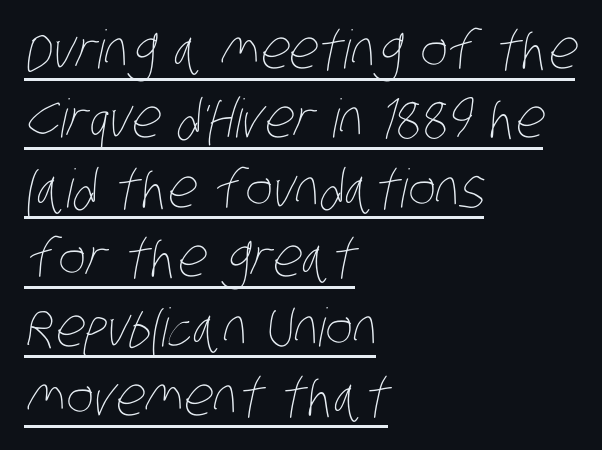
The image shows 53 px thin, condensed type; set left-aligned, normal line spacing (1.31x), normal letter spacing, underlined; low stroke contrast and a large x-height.
